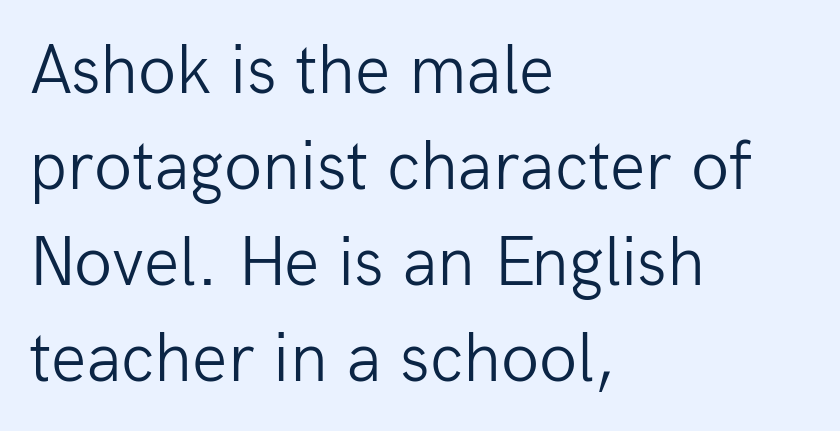
Q: Is the text bold? A: No.
Q: Is the text italic (slanted)? A: No, it is upright.
Q: Is the typeface a serif or a sans-serif typeface? A: Sans-serif.
Q: Is the text underlined? A: No.
Q: How is the paragraph aligned? A: Left-aligned.
Q: Is the spacing between letters normal or unusually wide? A: Normal.
Q: Is the spacing between lines tight, normal or loose? A: Normal.
Q: Width (condensed, normal, or wide)? A: Normal.
Q: Stroke contrast? A: Low.
Q: x-height? A: Medium.
Q: Monospaced? A: No.
